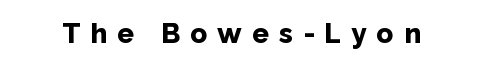
Q: Is the text bold? A: Yes.
Q: Is the text italic (slanted)? A: No, it is upright.
Q: Is the typeface a serif or a sans-serif typeface? A: Sans-serif.
Q: Is the text underlined? A: No.
Q: Is the spacing between letters normal or unusually wide? A: Unusually wide.
Q: Width (condensed, normal, or wide)? A: Normal.
Q: Stroke contrast? A: Low.
Q: x-height? A: Medium.
Q: Monospaced? A: No.
